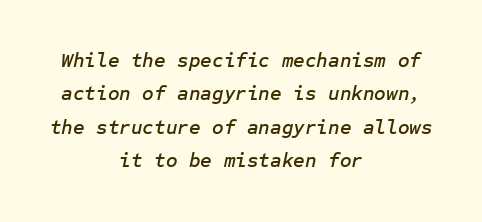
The image shows 20 px text type, italic (leaning right); set centered, normal line spacing (1.67x), normal letter spacing, not underlined.
